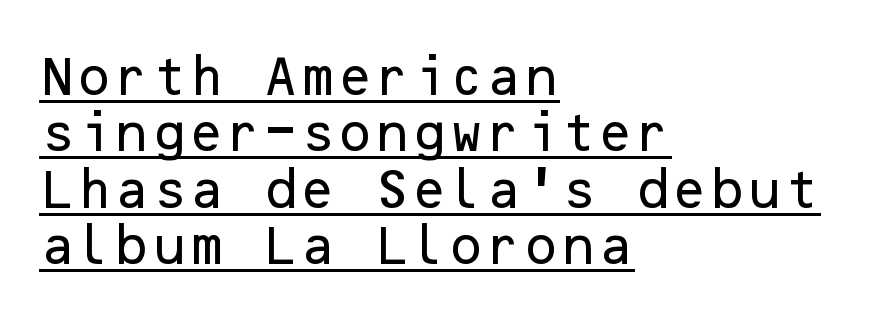
Nope, no serifs anywhere on these letters. The rendering uses the underline text-decoration. A normal amount of white space separates one row of letters from the next. Line beginnings align vertically; line endings do not.
